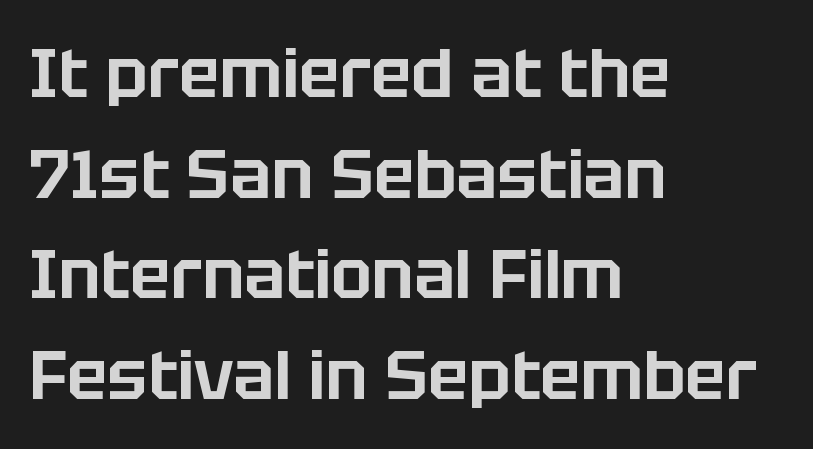
Q: Is the text italic (slanted)? A: No, it is upright.
Q: Is the typeface a serif or a sans-serif typeface? A: Sans-serif.
Q: Is the text underlined? A: No.
Q: How is the paragraph aligned? A: Left-aligned.
Q: Is the spacing between letters normal or unusually wide? A: Normal.
Q: Is the spacing between lines tight, normal or loose? A: Normal.
Q: Width (condensed, normal, or wide)? A: Normal.
Q: Stroke contrast? A: Low.
Q: x-height? A: Large.
Q: Monospaced? A: No.
